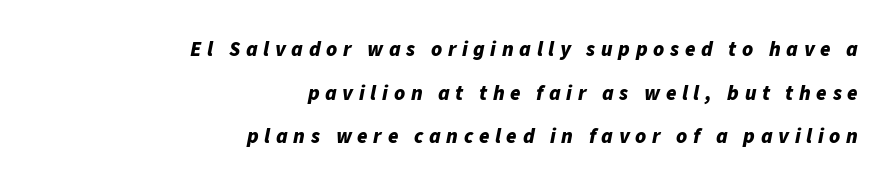
The image shows 21 px bold type, italic (leaning right); set right-aligned, loose line spacing (2.08x), unusually wide letter spacing (+0.27 em), not underlined.
